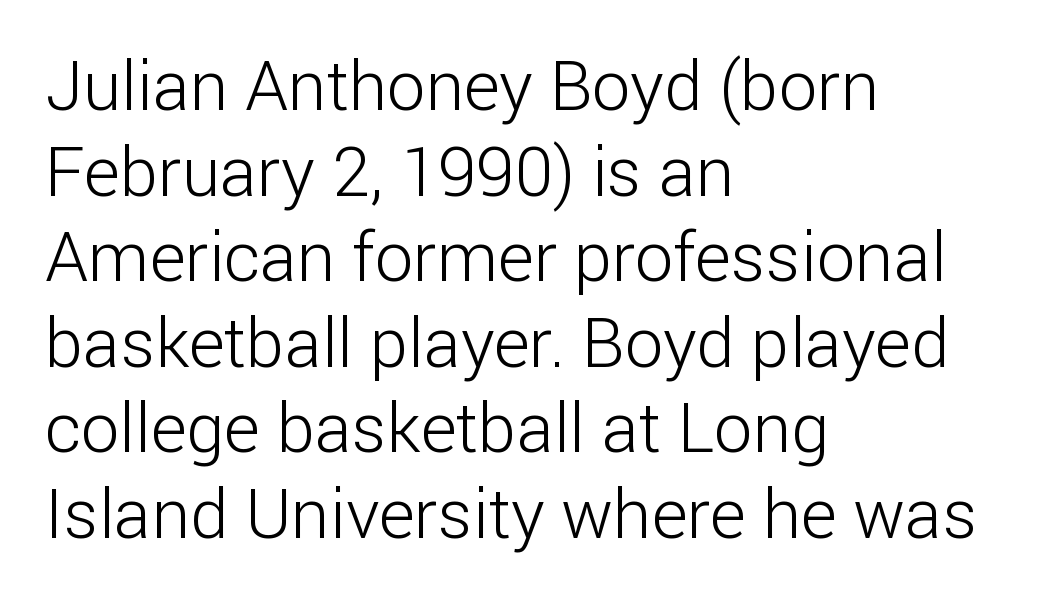
Italic? Not at all — the glyphs are vertical. Underline: absent. The type family on display is of the sans-serif kind. Each letter keeps its own natural width here, so spacing adapts to shape. The letterforms sit shoulder to shoulder at normal distance. The typesetter chose a ragged-right arrangement here.
